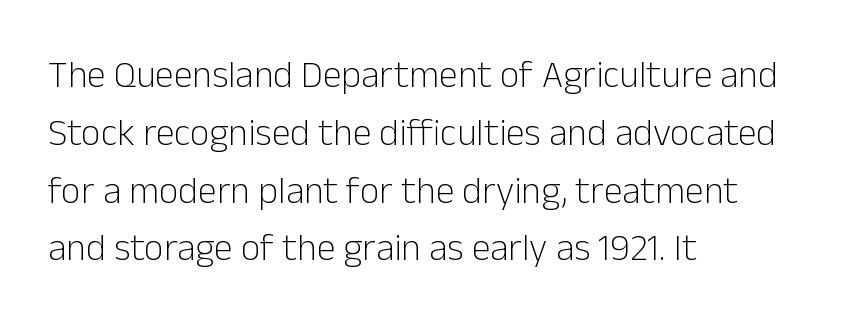
Q: Is the text bold? A: No.
Q: Is the text italic (slanted)? A: No, it is upright.
Q: Is the typeface a serif or a sans-serif typeface? A: Sans-serif.
Q: Is the text underlined? A: No.
Q: How is the paragraph aligned? A: Left-aligned.
Q: Is the spacing between letters normal or unusually wide? A: Normal.
Q: Is the spacing between lines tight, normal or loose? A: Normal.
Q: Width (condensed, normal, or wide)? A: Normal.
Q: Stroke contrast? A: Low.
Q: x-height? A: Medium.
Q: Monospaced? A: No.
